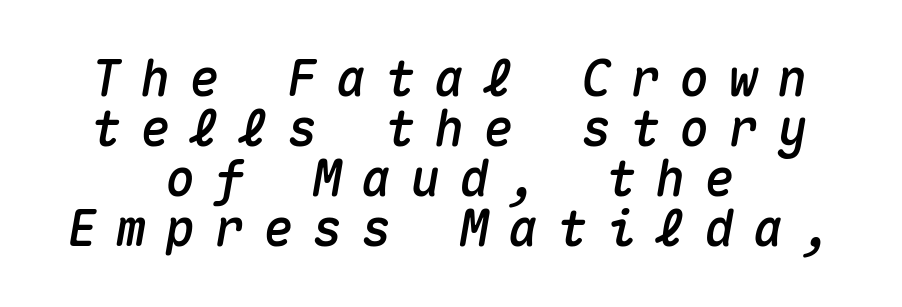
{"italic": "yes", "lean": "right", "slant_degrees": 10, "width": "normal", "stroke_contrast": "medium", "x_height": "medium", "monospaced": "yes", "underline": "no", "align": "center", "line_spacing": "tight", "line_spacing_ratio": 1.02, "letter_spacing": "wide", "letter_spacing_em": 0.4, "glyph_px": 49}
